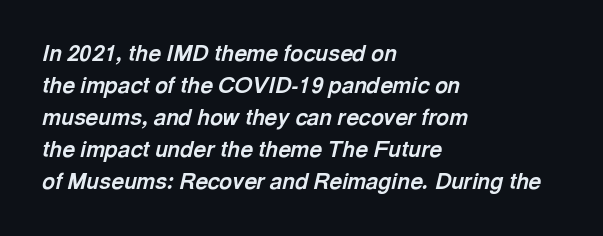
{"italic": "yes", "lean": "right", "slant_degrees": 13, "bold": "yes", "underline": "no", "align": "left", "line_spacing": "normal", "line_spacing_ratio": 1.46, "letter_spacing": "normal", "letter_spacing_em": 0.0, "glyph_px": 22}
